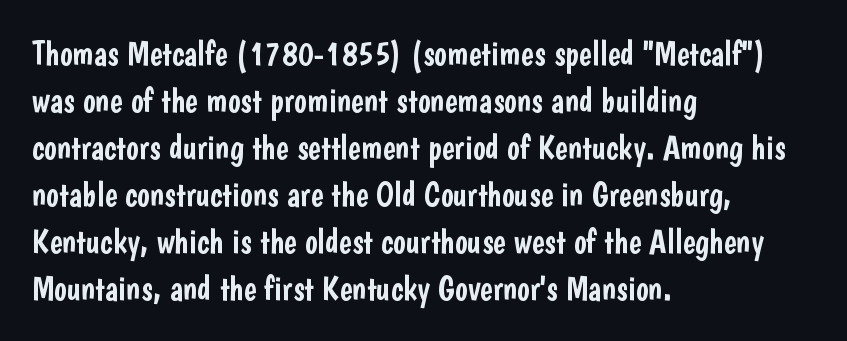
The letters advance in unequal steps, a hallmark of proportional type. It's the straight-up-and-down kind of type. Students, note that the glyphs here touch the page at normal intervals. No word sits above an underline. Line spacing here is normal. Classification — sans serif.
